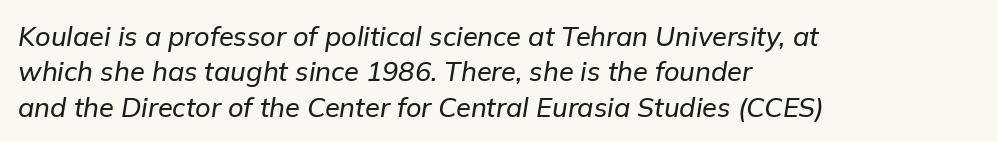
{"italic": "yes", "lean": "right", "slant_degrees": 9, "underline": "no", "align": "left", "line_spacing": "normal", "line_spacing_ratio": 1.31, "letter_spacing": "normal", "letter_spacing_em": 0.0, "glyph_px": 27}
